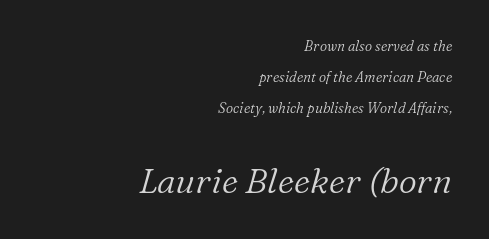
The rendering shows small feet on the letterforms — a serif design. Looks like regular typesetting: each glyph gets only the width it needs. If you drew a line through each stem, it would be angled. The lines in this sample share a right terminus and differ only in where they begin.
